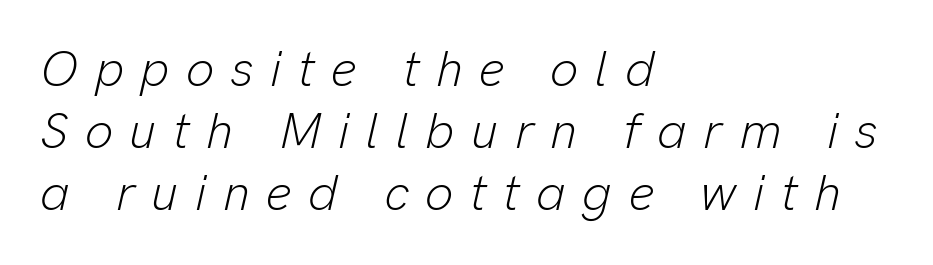
{"italic": "yes", "lean": "right", "slant_degrees": 13, "bold": "no", "weight": "light", "width": "normal", "stroke_contrast": "low", "x_height": "medium", "monospaced": "no", "underline": "no", "align": "left", "line_spacing_ratio": 1.24, "letter_spacing": "wide", "letter_spacing_em": 0.33, "glyph_px": 50}
